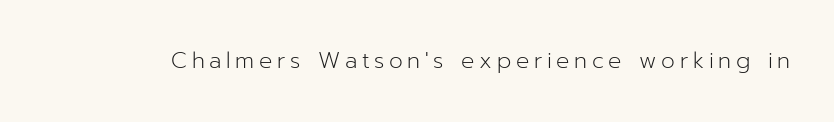
Descenders are the only things crossing below the line. This sample uses an upright cut, with every glyph sitting square on the baseline. Heaviness? Minimal to ordinary, like unemphasized prose. Observe the wide spacing: letters keep a clear distance from each other.
